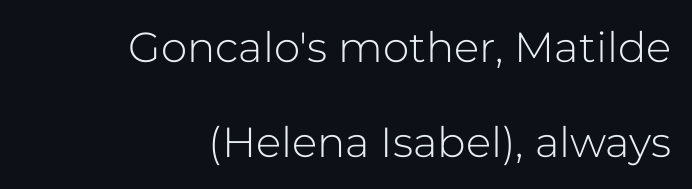
{"serif": "no", "italic": "no", "bold": "no", "weight": "light", "width": "normal", "stroke_contrast": "low", "x_height": "medium", "monospaced": "no", "underline": "no", "align": "right", "line_spacing": "loose", "line_spacing_ratio": 2.26, "letter_spacing": "normal", "letter_spacing_em": 0.0, "glyph_px": 42}
